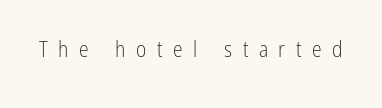
The image shows 22 px text type, upright; set unusually wide letter spacing (+0.48 em), not underlined.
